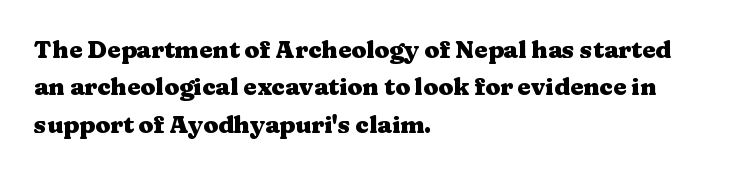
Underline: absent. Strokes here are thick enough to call this a true bold. This block has exactly the height ordinary leading produces. Standard letterfit; no display-style spreading of the glyphs. The lines are quadded left.
